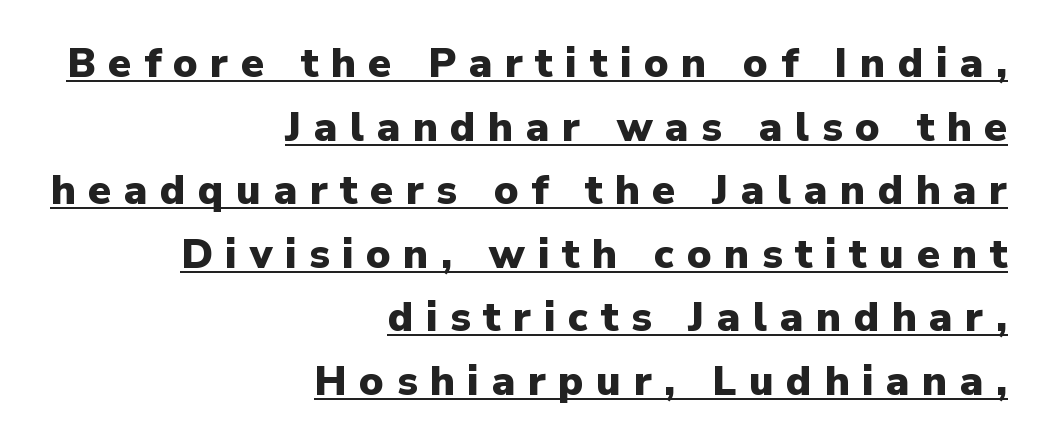
A typographer would call this underscored text. This sample is right-justified, so line beginnings fall wherever the words allow. The gaps between neighbouring characters are conspicuously large. Think of a printed novel: that variable character pitch is what you see here.
